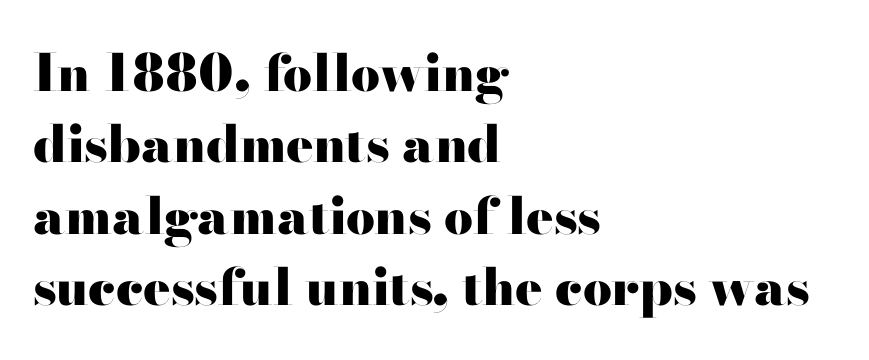
{"serif": "yes", "italic": "no", "bold": "yes", "weight": "heavy", "width": "wide", "stroke_contrast": "high", "x_height": "small", "monospaced": "no", "underline": "no", "align": "left", "line_spacing": "normal", "line_spacing_ratio": 1.4, "letter_spacing": "normal", "letter_spacing_em": 0.0, "glyph_px": 51}
